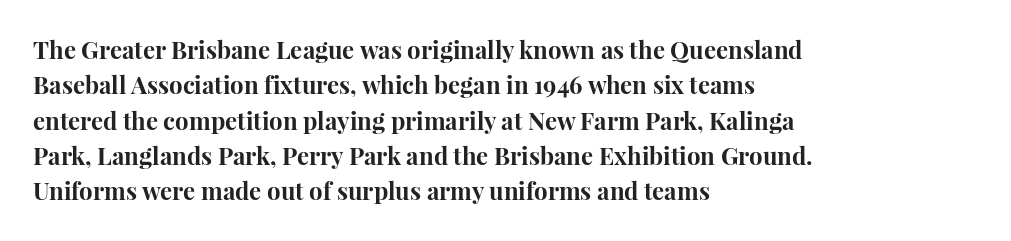
{"italic": "no", "bold": "yes", "underline": "no", "align": "left", "line_spacing": "normal", "line_spacing_ratio": 1.47, "letter_spacing": "normal", "letter_spacing_em": 0.0, "glyph_px": 24}
